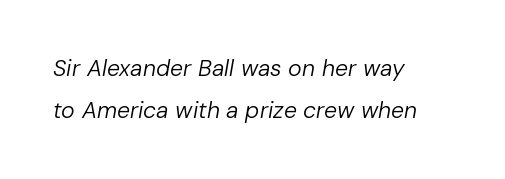
The specimen omits any rule beneath the text block's lines. Weight: not bold — regular or lighter. The letters are slanted; this is an italic face. Caption: standard tracking, unaltered. Visually the block forms a straight wall on the left and a jagged coastline on the right.
